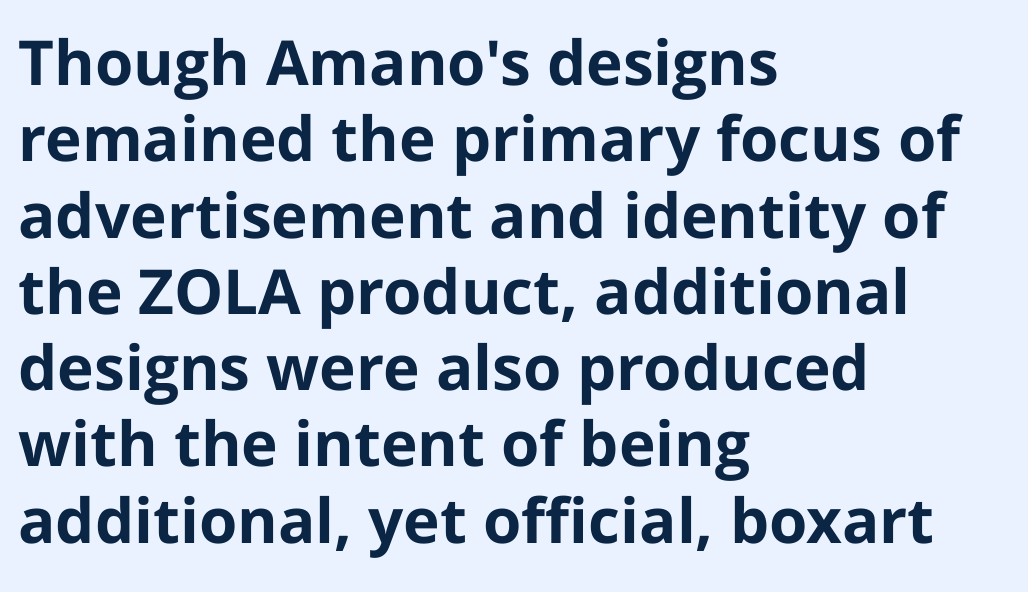
{"serif": "no", "italic": "no", "bold": "yes", "weight": "bold", "width": "normal", "stroke_contrast": "low", "x_height": "medium", "monospaced": "no", "underline": "no", "align": "left", "line_spacing_ratio": 1.23, "letter_spacing": "normal", "letter_spacing_em": 0.0, "glyph_px": 62}
